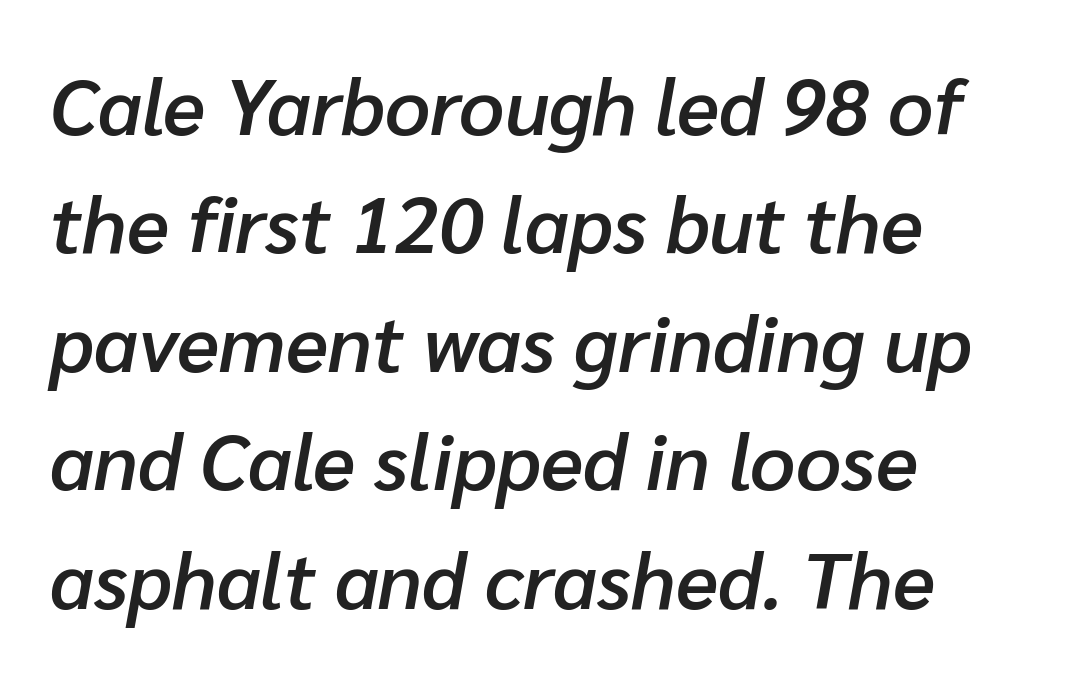
{"italic": "yes", "lean": "right", "slant_degrees": 10, "bold": "semi", "weight": "semibold", "width": "normal", "stroke_contrast": "low", "x_height": "medium", "monospaced": "no", "underline": "no", "align": "left", "line_spacing": "normal", "line_spacing_ratio": 1.5, "letter_spacing": "normal", "letter_spacing_em": 0.0, "glyph_px": 79}
